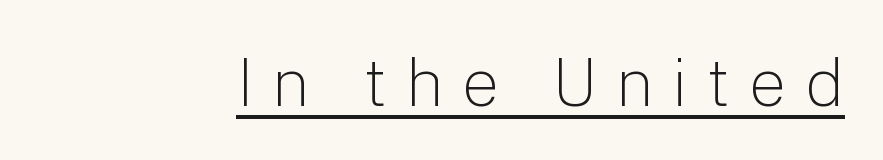
Q: Is the text bold? A: No.
Q: Is the text italic (slanted)? A: No, it is upright.
Q: Is the typeface a serif or a sans-serif typeface? A: Sans-serif.
Q: Is the text underlined? A: Yes.
Q: Is the spacing between letters normal or unusually wide? A: Unusually wide.
Q: Width (condensed, normal, or wide)? A: Normal.
Q: Stroke contrast? A: Low.
Q: x-height? A: Medium.
Q: Monospaced? A: No.
